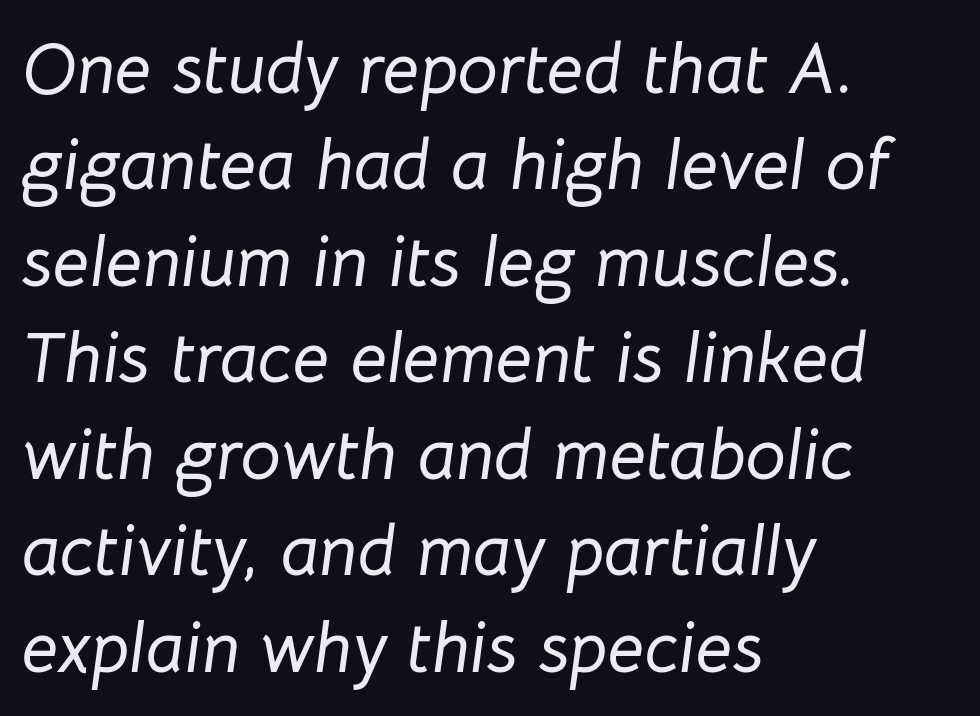
The line texture is even and compact thanks to regular tracking. The line-height multiplier appears to be the usual default. Varying glyph widths throughout — classic text-font behaviour. Descenders hang freely into open space. Is the block centered? No — it sits flush against the left margin. The whole block is typeset with a tilt.
